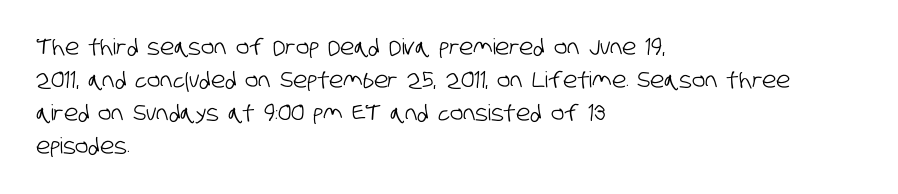
Short and long lines alike share a common starting point at left. Line spacing here is normal. Underline: absent. Observe the ordinary spacing: letters are neighbours, not strangers.
